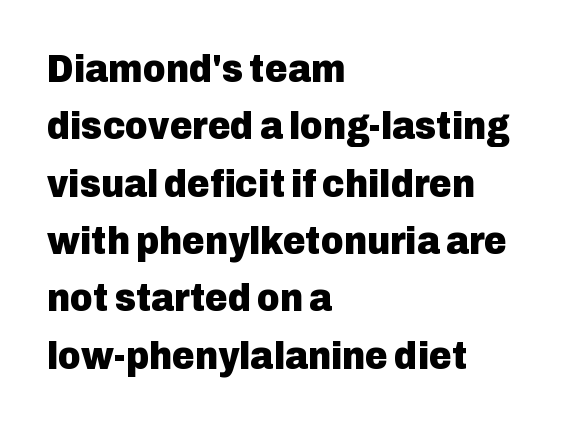
{"serif": "no", "italic": "no", "bold": "yes", "weight": "heavy", "width": "normal", "stroke_contrast": "low", "x_height": "medium", "monospaced": "no", "underline": "no", "align": "left", "line_spacing": "normal", "line_spacing_ratio": 1.47, "letter_spacing": "normal", "letter_spacing_em": 0.0, "glyph_px": 39}
